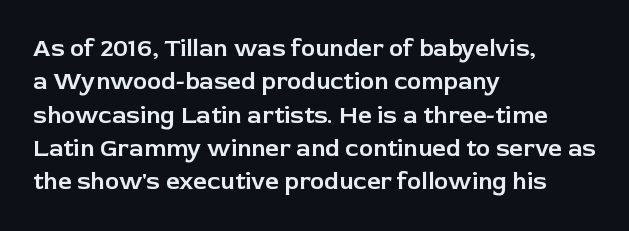
Q: Is the text italic (slanted)? A: No, it is upright.
Q: Is the text underlined? A: No.
Q: How is the paragraph aligned? A: Left-aligned.
Q: Is the spacing between letters normal or unusually wide? A: Normal.
Q: Is the spacing between lines tight, normal or loose? A: Normal.
